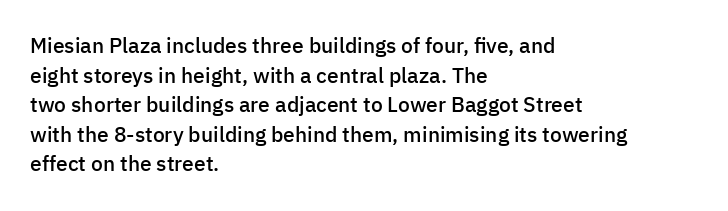
The image shows 21 px text type, upright; set left-aligned, normal line spacing (1.41x), normal letter spacing, not underlined.
